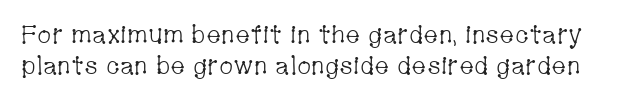
{"italic": "no", "bold": "no", "underline": "no", "line_spacing_ratio": 1.23, "letter_spacing": "normal", "letter_spacing_em": 0.0, "glyph_px": 25}
